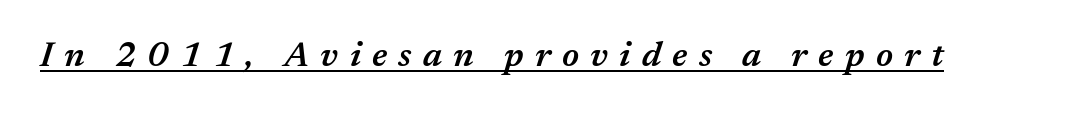
Q: Is the text bold? A: Semi-bold.
Q: Is the text italic (slanted)? A: Yes, it leans right by about 17 degrees.
Q: Is the text underlined? A: Yes.
Q: Is the spacing between letters normal or unusually wide? A: Unusually wide.
Q: Width (condensed, normal, or wide)? A: Normal.
Q: Stroke contrast? A: Medium.
Q: x-height? A: Medium.
Q: Monospaced? A: No.
